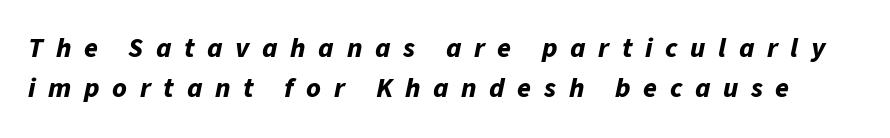
Q: Is the text bold? A: Yes.
Q: Is the text italic (slanted)? A: Yes, it leans right by about 11 degrees.
Q: Is the text underlined? A: No.
Q: Is the spacing between letters normal or unusually wide? A: Unusually wide.
Q: Is the spacing between lines tight, normal or loose? A: Normal.
Q: Width (condensed, normal, or wide)? A: Normal.
Q: Stroke contrast? A: Low.
Q: x-height? A: Medium.
Q: Monospaced? A: No.
